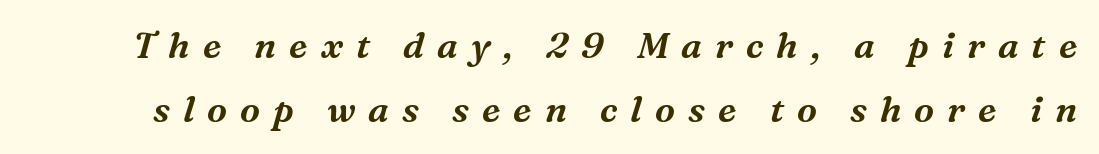
Spacing between characters has been opened up far beyond the box default. Proportional: the letters do not fall into vertical columns. Quick note: italic. Words float on clear page, feet unadorned.
